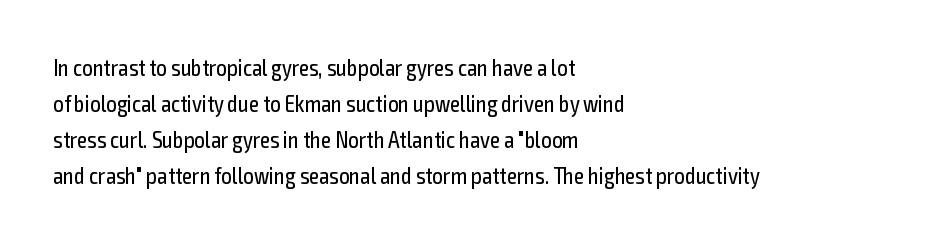
The foot of each line stays bare and open. It's the straight-up-and-down kind of type. The gaps between neighbouring characters are ordinary and unremarkable. A normal amount of white space separates one row of letters from the next. Typeset ragged right — the left edge is the straight one. Is the stroke heavy? The answer is a plain regular-or-lighter.
